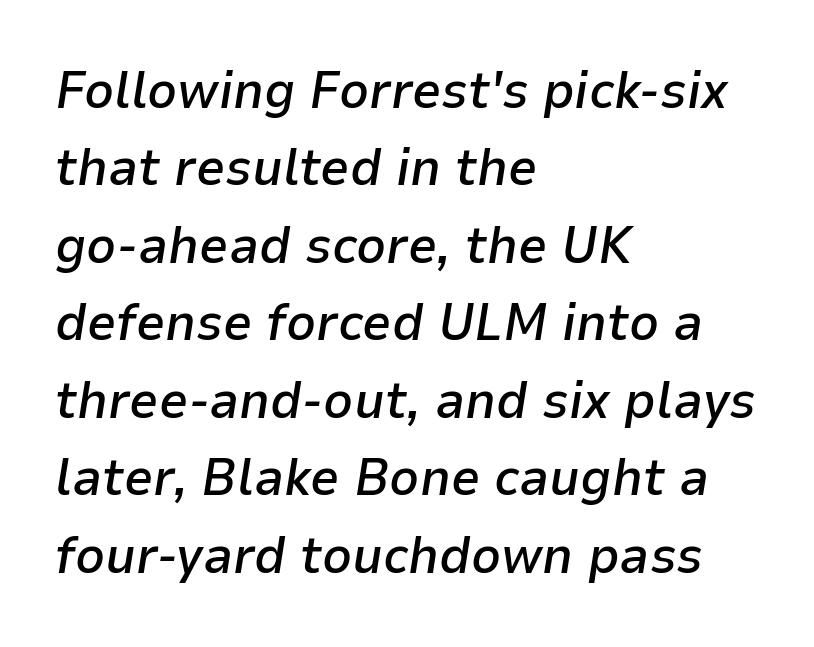
The rendering uses natural spacing where letterforms have individual widths. The specimen reads as italic at a glance. Compared with an ordinary text face, these strokes are moderately heavier — a semibold. Anything drawn beneath the words? Only blank space. Teacher's note: observe the even left margin — that is flush-left alignment.
